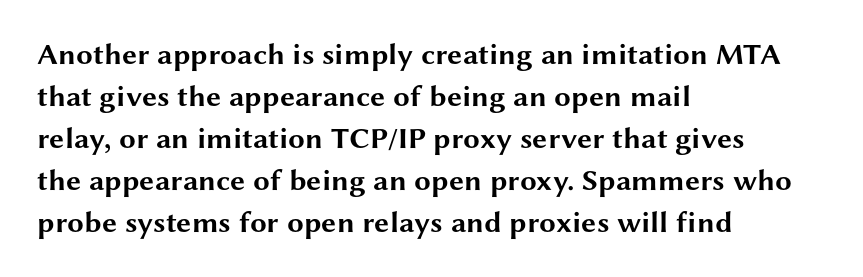
Q: Is the text bold? A: Yes.
Q: Is the text italic (slanted)? A: No, it is upright.
Q: Is the typeface a serif or a sans-serif typeface? A: Sans-serif.
Q: Is the text underlined? A: No.
Q: How is the paragraph aligned? A: Left-aligned.
Q: Is the spacing between letters normal or unusually wide? A: Normal.
Q: Is the spacing between lines tight, normal or loose? A: Normal.
Q: Width (condensed, normal, or wide)? A: Wide.
Q: Stroke contrast? A: Medium.
Q: x-height? A: Medium.
Q: Monospaced? A: No.
